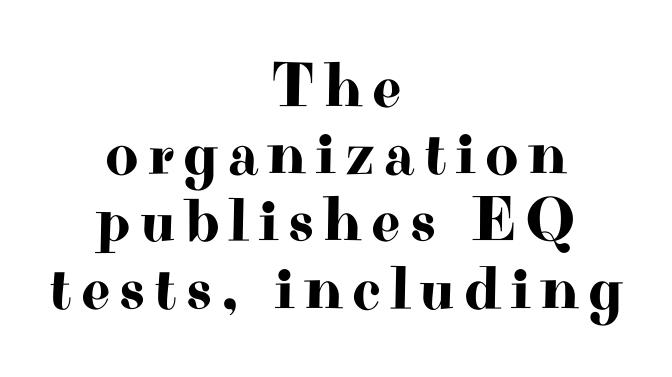
The passage shown is typed in a proportional face where columns would drift. These lines were composed using upright roman letters. The paragraph shown floats in the horizontal middle. In terms of leading, this rendering errs on the cramped side. Regarding serifs, this sample has them. Clear beneath every line of the passage.
